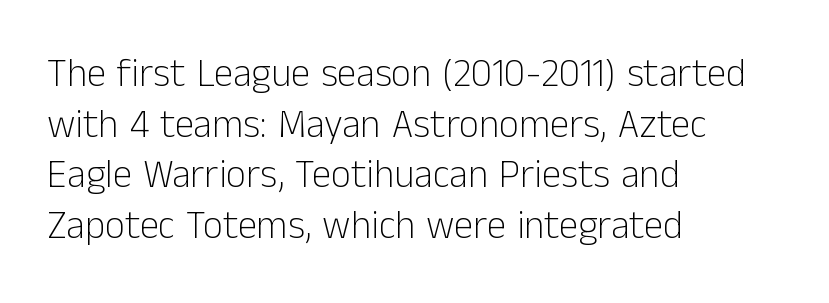
Q: Is the text bold? A: No.
Q: Is the text italic (slanted)? A: No, it is upright.
Q: Is the typeface a serif or a sans-serif typeface? A: Sans-serif.
Q: Is the text underlined? A: No.
Q: How is the paragraph aligned? A: Left-aligned.
Q: Is the spacing between letters normal or unusually wide? A: Normal.
Q: Is the spacing between lines tight, normal or loose? A: Normal.
Q: Width (condensed, normal, or wide)? A: Normal.
Q: Stroke contrast? A: Low.
Q: x-height? A: Medium.
Q: Monospaced? A: No.
